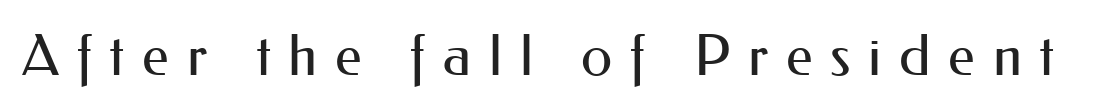
{"serif": "no", "italic": "no", "bold": "no", "weight": "regular", "width": "normal", "stroke_contrast": "medium", "x_height": "small", "monospaced": "no", "underline": "no", "letter_spacing": "wide", "letter_spacing_em": 0.31, "glyph_px": 57}
